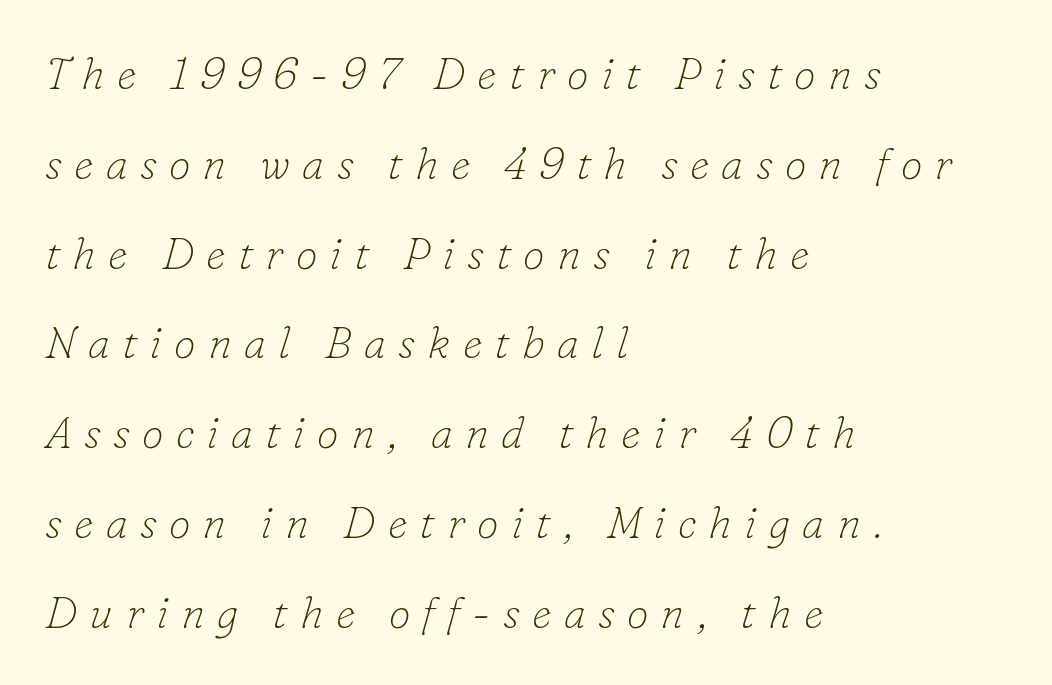
The image shows 44 px thin serif type, italic (leaning right); set left-aligned, loose line spacing (2.04x), unusually wide letter spacing (+0.28 em), not underlined; low stroke contrast and a small x-height.
